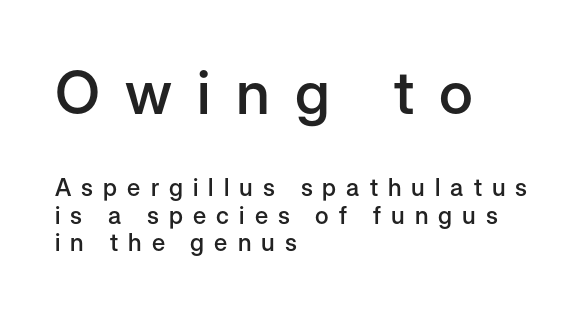
Q: Is the text bold? A: Semi-bold.
Q: Is the text italic (slanted)? A: No, it is upright.
Q: Is the typeface a serif or a sans-serif typeface? A: Sans-serif.
Q: Is the text underlined? A: No.
Q: How is the paragraph aligned? A: Left-aligned.
Q: Is the spacing between letters normal or unusually wide? A: Unusually wide.
Q: Is the spacing between lines tight, normal or loose? A: Tight.
Q: Which block of text is set in a larger size, the first (top) or the second (bottom)? A: The first (top) one.
Q: Width (condensed, normal, or wide)? A: Normal.
Q: Stroke contrast? A: Low.
Q: x-height? A: Medium.
Q: Monospaced? A: No.
